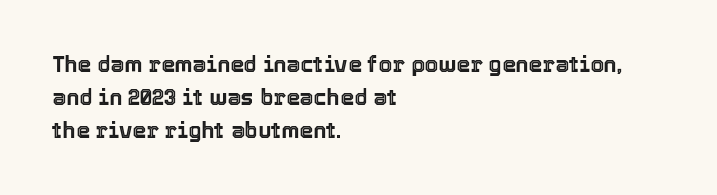
A clean baseline with only descenders dipping below it. Standard letterfit; no display-style spreading of the glyphs. Notice how descenders clear the ascenders below comfortably — that's standard leading. It's the straight-up-and-down kind of type. Does the copy run flush right? No — it runs flush left.
